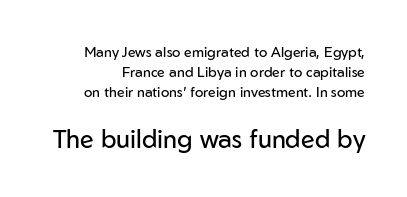
The image shows 25 px text type, upright; set normal line spacing (1.43x), normal letter spacing, not underlined; the second (bottom) block is 1.79x larger.
